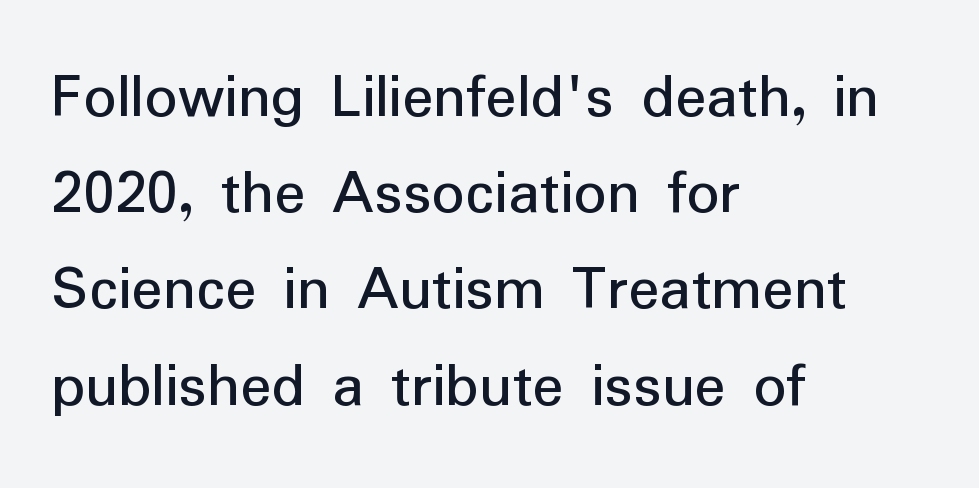
Q: Is the text bold? A: No.
Q: Is the text italic (slanted)? A: No, it is upright.
Q: Is the typeface a serif or a sans-serif typeface? A: Sans-serif.
Q: Is the text underlined? A: No.
Q: How is the paragraph aligned? A: Left-aligned.
Q: Is the spacing between letters normal or unusually wide? A: Normal.
Q: Is the spacing between lines tight, normal or loose? A: Normal.
Q: Width (condensed, normal, or wide)? A: Normal.
Q: Stroke contrast? A: Low.
Q: x-height? A: Medium.
Q: Monospaced? A: No.
